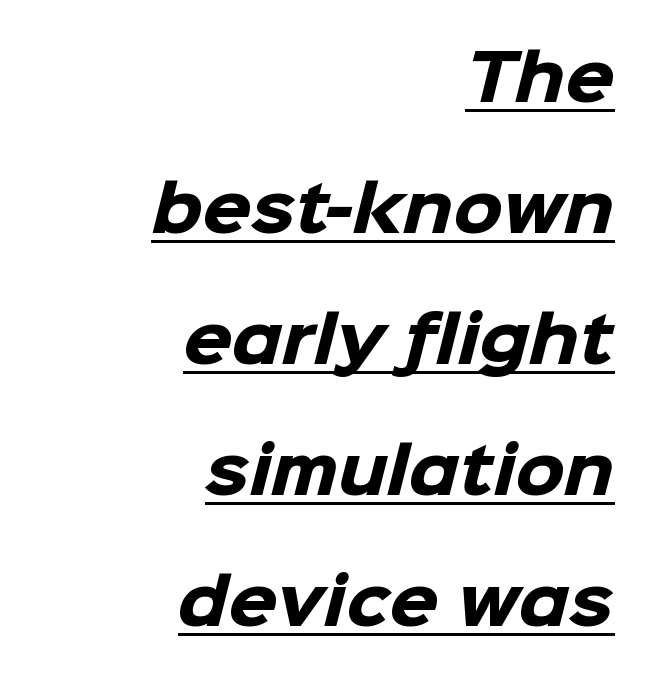
Thick stems and heavy bowls — unmistakably bold. The font family rendered here belongs to the sans-serif group. Here the designer chose a conventional face with non-uniform glyph widths. Notice how the passage keeps a crisp vertical edge on the right only. Each word holds together tightly as a unit, with standard inter-letter gaps.
